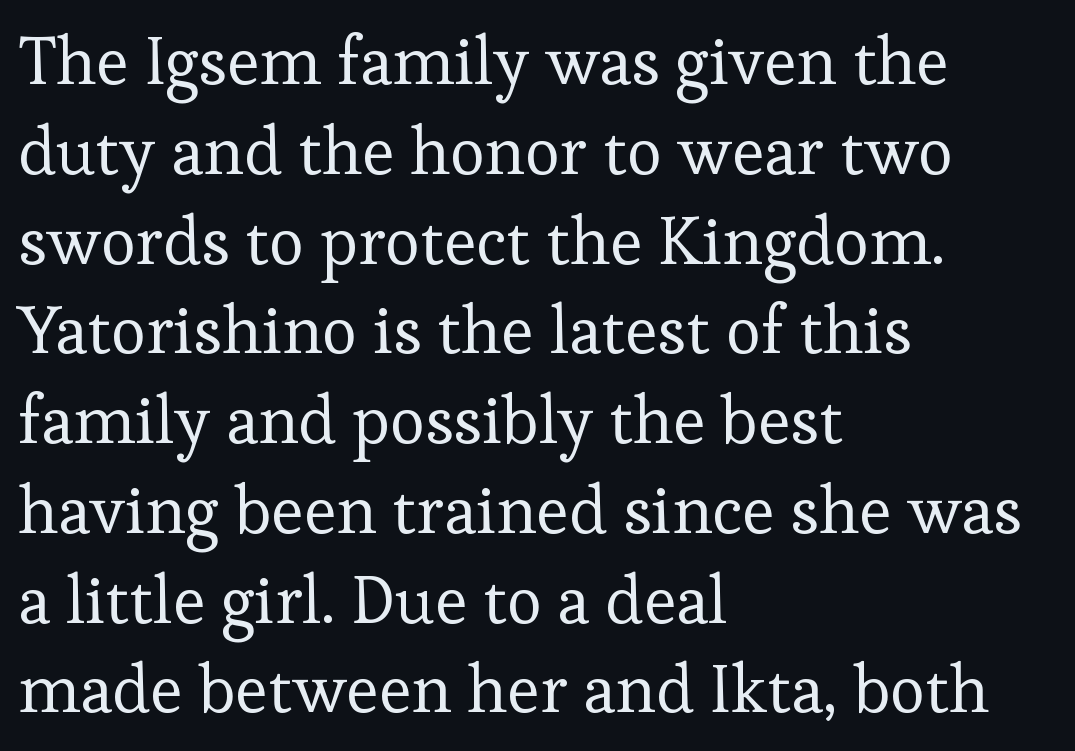
Q: Is the text bold? A: No.
Q: Is the text italic (slanted)? A: No, it is upright.
Q: Is the typeface a serif or a sans-serif typeface? A: Serif.
Q: Is the text underlined? A: No.
Q: How is the paragraph aligned? A: Left-aligned.
Q: Is the spacing between letters normal or unusually wide? A: Normal.
Q: Is the spacing between lines tight, normal or loose? A: Normal.
Q: Width (condensed, normal, or wide)? A: Normal.
Q: Stroke contrast? A: Low.
Q: x-height? A: Medium.
Q: Monospaced? A: No.
